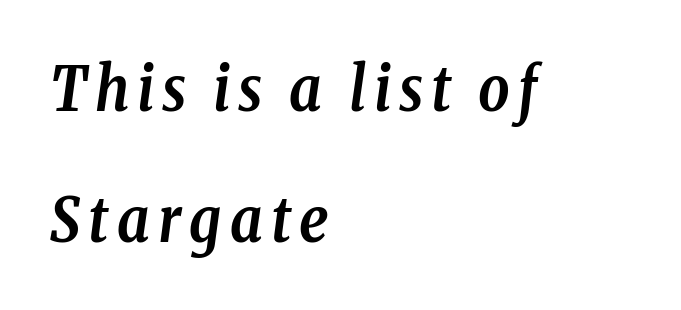
{"serif": "yes", "italic": "yes", "lean": "right", "slant_degrees": 8, "bold": "yes", "weight": "semibold", "width": "condensed", "stroke_contrast": "low", "x_height": "medium", "monospaced": "no", "underline": "no", "align": "left", "line_spacing": "loose", "line_spacing_ratio": 2.15, "glyph_px": 61}
